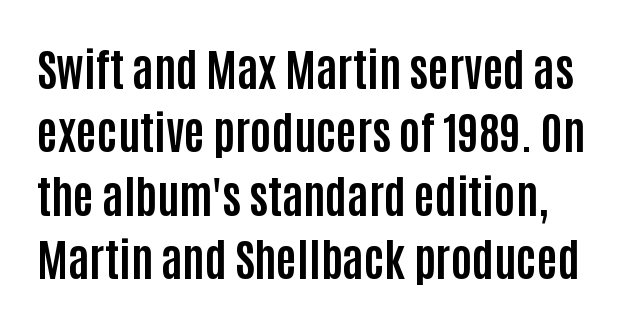
{"serif": "no", "italic": "no", "bold": "yes", "weight": "bold", "width": "condensed", "stroke_contrast": "low", "x_height": "large", "monospaced": "no", "underline": "no", "line_spacing": "normal", "line_spacing_ratio": 1.41, "letter_spacing": "normal", "letter_spacing_em": 0.0, "glyph_px": 45}
